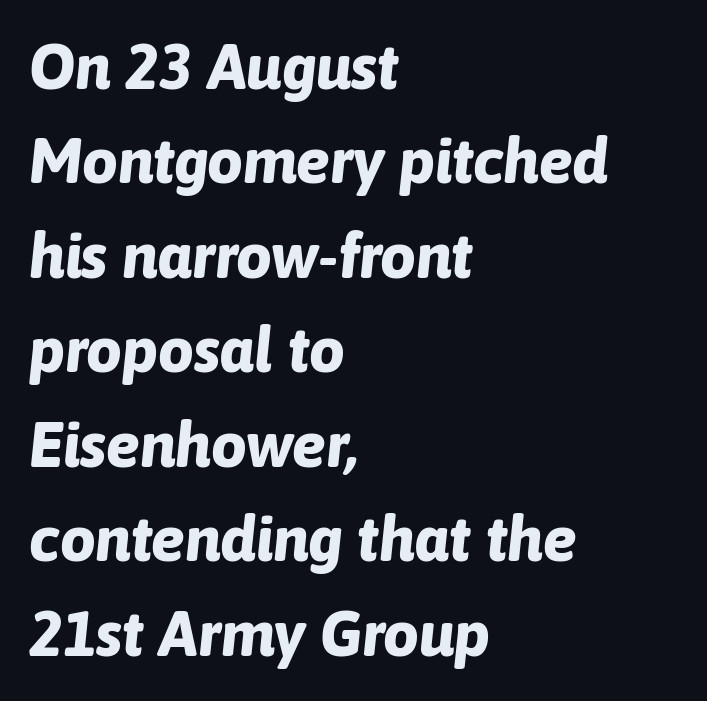
The image shows 63 px bold type, italic (leaning right); set left-aligned, normal line spacing (1.5x), normal letter spacing, not underlined; low stroke contrast and a medium x-height.
